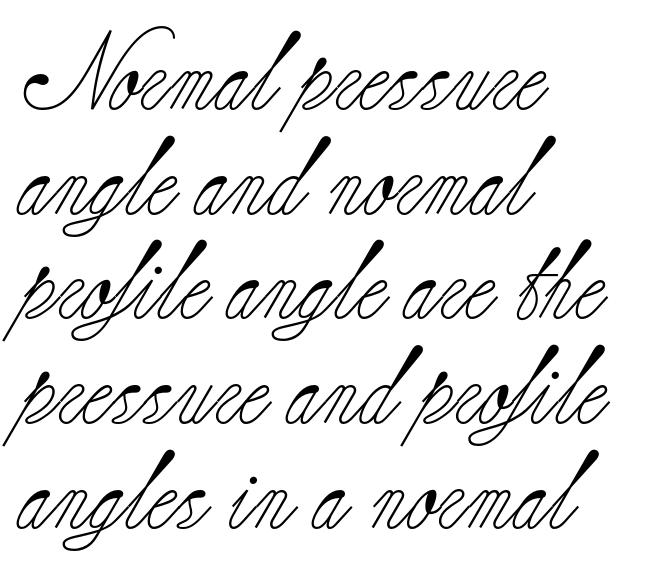
Check the space under the baseline: it is left empty. Note the varied advance widths — an 'i' is clearly narrower than an 'm'. Notice how descenders clear the ascenders below comfortably — that's standard leading. Nothing unusual about the tracking: characters are spaced as the font intends.
